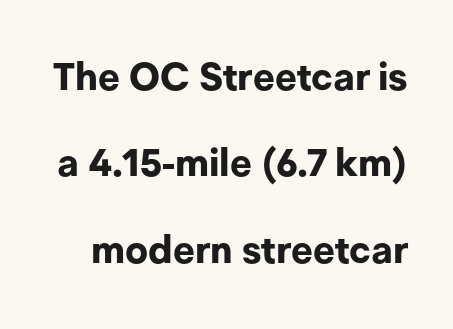
This rendering leaves character spacing at its baseline value. Quick note: underline off. Nothing sits at the stroke ends, so this counts as sans-serif. Compared with typical paragraphs, the rows here are farther apart. Vertical strokes here are truly vertical.
